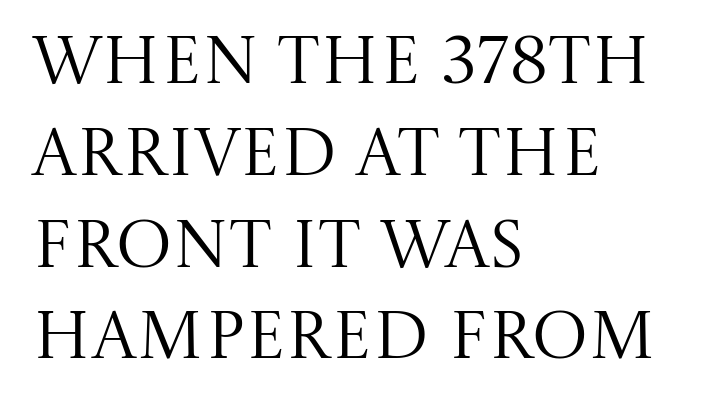
{"serif": "yes", "italic": "no", "bold": "no", "weight": "regular", "width": "normal", "stroke_contrast": "medium", "x_height": "large", "monospaced": "no", "underline": "no", "align": "left", "line_spacing": "normal", "line_spacing_ratio": 1.37, "letter_spacing": "normal", "letter_spacing_em": 0.0, "glyph_px": 67}
